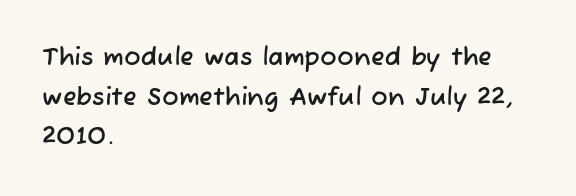
The image shows 25 px text type; set left-aligned, normal line spacing (1.59x), normal letter spacing, not underlined.
